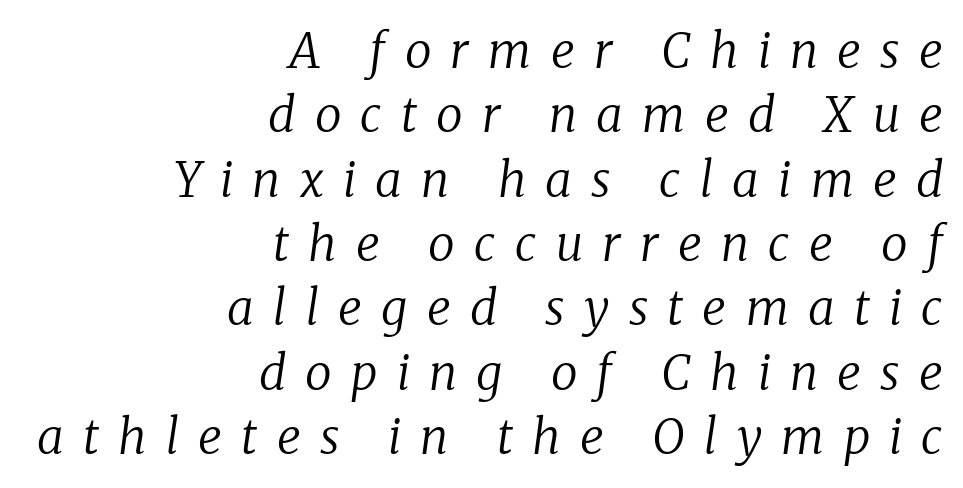
Notice how descenders clear the ascenders below comfortably — that's standard leading. The horizontal fit of the characters is loose and conspicuously gappy. Observe the serifs anchoring each vertical stroke in this sample. Which margin do the lines hug? The right one — the left edge is uneven. Nobody drew a line under any word here.
